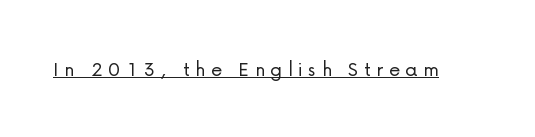
Ink coverage per letter is moderate at most. A roman cut, with each character standing at attention. A typesetter would call this heavily tracked-out type. Students, observe the line beneath the letters — that is underlining.
